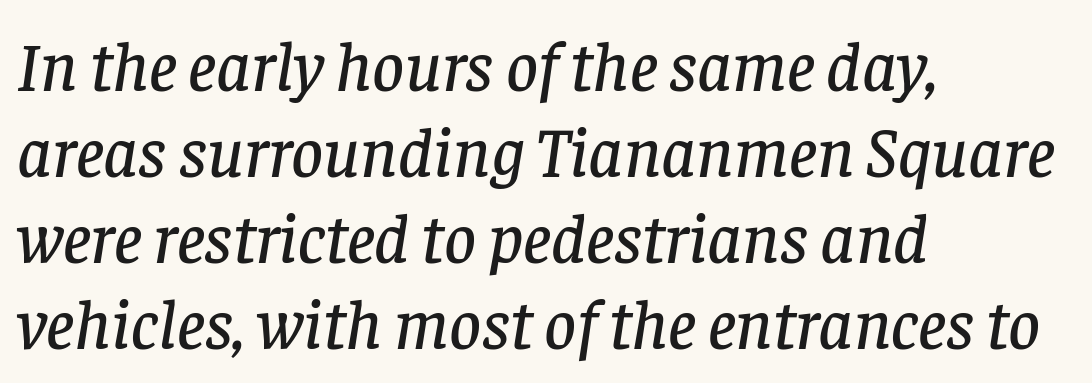
Type without underlining. Think of a printed novel: that variable character pitch is what you see here. Line beginnings align vertically; line endings do not. Slanted lettering throughout. Inter-character spacing is left at the font's built-in metrics. This rendering employs a face with finishing strokes, i.e., a serif.
